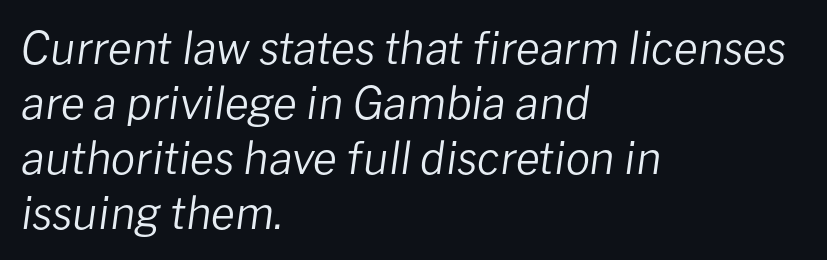
{"italic": "yes", "lean": "right", "slant_degrees": 8, "bold": "no", "weight": "regular", "width": "normal", "stroke_contrast": "low", "x_height": "medium", "monospaced": "no", "underline": "no", "align": "left", "line_spacing": "normal", "line_spacing_ratio": 1.25, "letter_spacing": "normal", "letter_spacing_em": 0.0, "glyph_px": 44}
